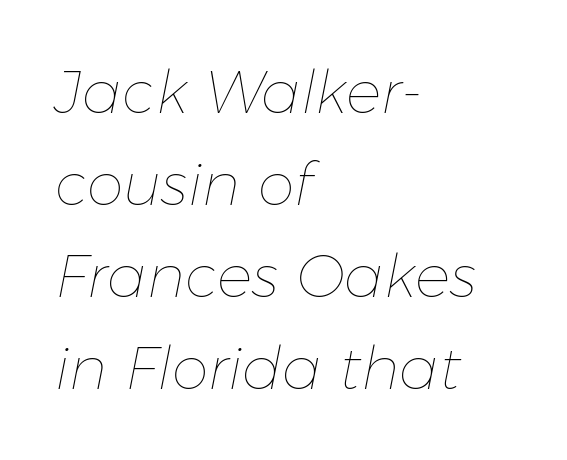
{"italic": "yes", "lean": "right", "slant_degrees": 11, "bold": "no", "weight": "thin", "width": "normal", "stroke_contrast": "low", "x_height": "medium", "monospaced": "no", "underline": "no", "align": "left", "line_spacing": "normal", "line_spacing_ratio": 1.56, "letter_spacing": "normal", "letter_spacing_em": 0.0, "glyph_px": 59}
